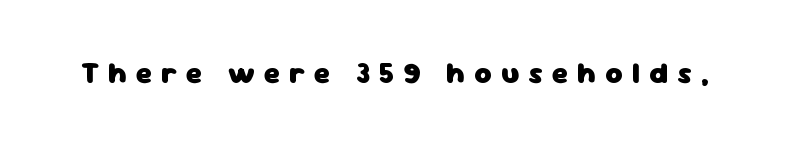
Letter spacing: wide. The rendering uses a bold face; every stroke is thick and dark. You can tell it's not italic because the verticals are truly vertical. The letters advance in unequal steps, a hallmark of proportional type. Nothing sits at the stroke ends, so this counts as sans-serif. Quick note: underline off.
